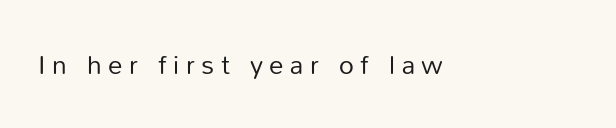
Compared with a typical body face, this is equally light or lighter still. Lines of text with bare space underneath. In terms of letterspacing, this is a distinctly airy, spread setting. This is the regular roman posture of the typeface.
